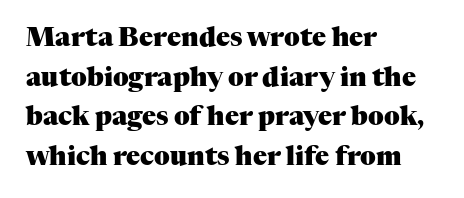
{"italic": "no", "bold": "yes", "underline": "no", "align": "left", "line_spacing": "normal", "line_spacing_ratio": 1.52, "letter_spacing": "normal", "letter_spacing_em": 0.0, "glyph_px": 26}
